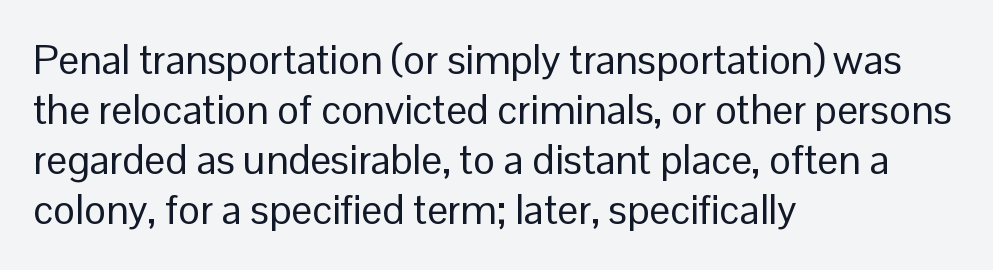
Stroke terminals: plain, sans-serif. Unlike italic type, these characters show no tilt at all. Weight class: somewhere from thin through regular. Character widths vary here, with narrow letters taking less room than wide ones.
